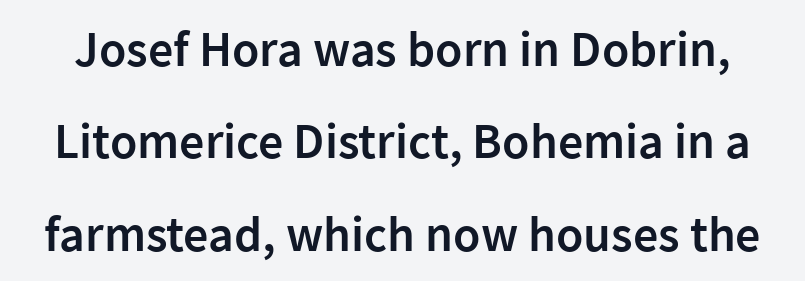
The image shows 50 px semibold sans-serif type, upright; set line spacing 1.85x, normal letter spacing, not underlined; low stroke contrast and a medium x-height.
